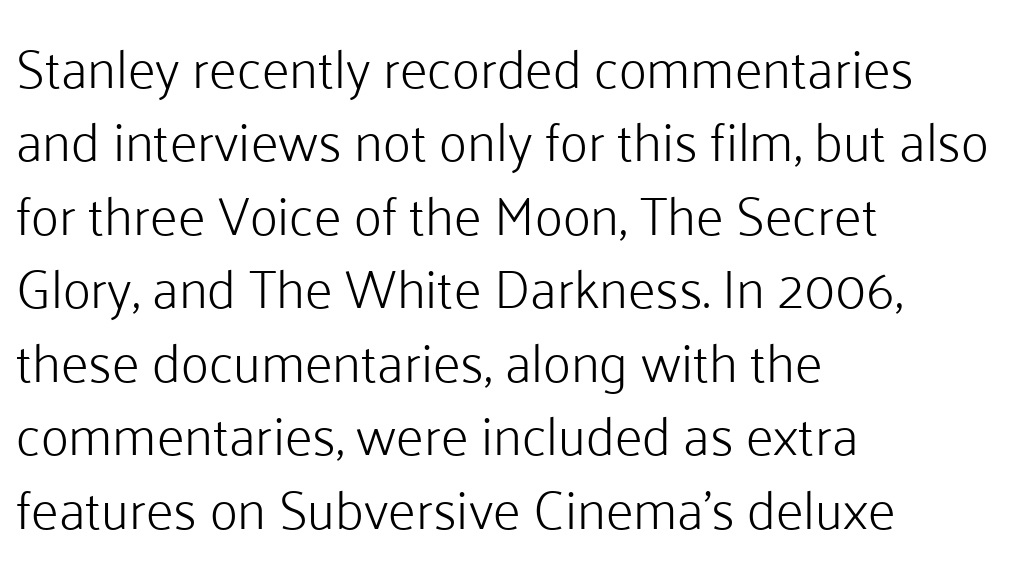
Each letter keeps its own natural width here, so spacing adapts to shape. Short and long lines alike share a common starting point at left. The tracking reads as untouched default to a designer's eye. These lines are composed in type without serifs.
